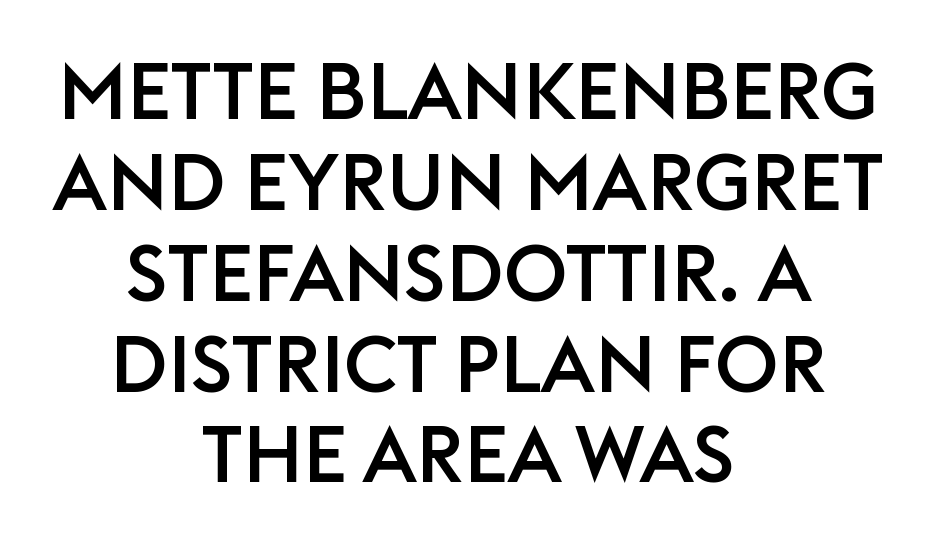
You could call the tracking neutral — neither tight nor loose. The rendering uses a small line-height, squeezing the rows. Lines of text with bare space underneath. In CSS terms this would be text-align: center. Unlike a traditional serif, this face leaves its strokes unadorned. The lettering stays uniformly vertical, giving the passage a roman look.
